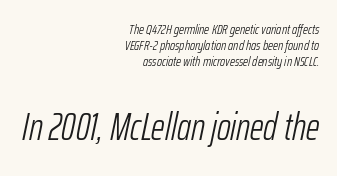
The image shows 38 px light, condensed type, italic (leaning right); set right-aligned, tight line spacing (1.14x), normal letter spacing, not underlined; the second (bottom) block is 2.71x larger; low stroke contrast and a medium x-height.
